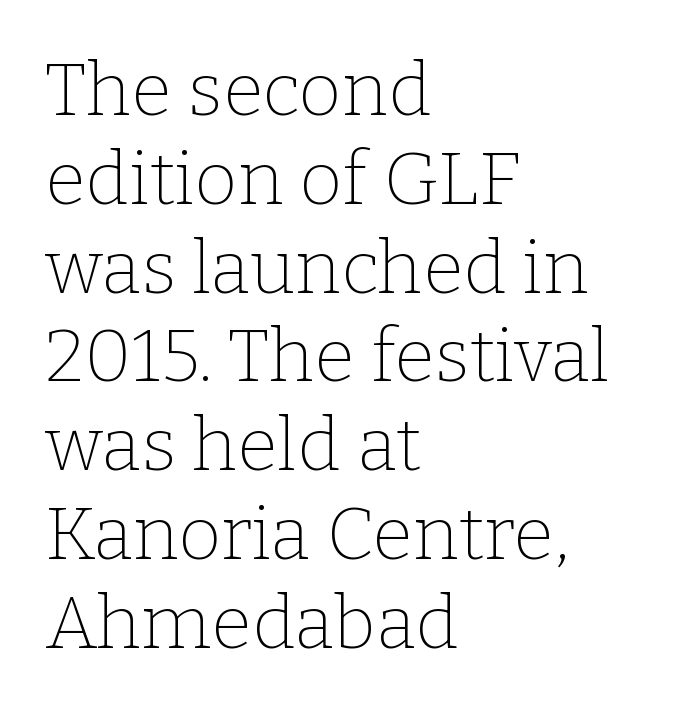
The image shows 74 px thin serif type, upright; set left-aligned, line spacing 1.2x, normal letter spacing, not underlined; low stroke contrast and a medium x-height.
